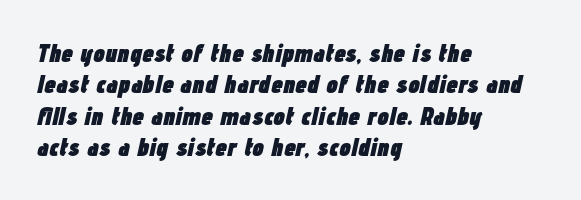
Q: Is the text bold? A: Yes.
Q: Is the text italic (slanted)? A: Yes, it leans right by about 12 degrees.
Q: Is the text underlined? A: No.
Q: How is the paragraph aligned? A: Left-aligned.
Q: Is the spacing between letters normal or unusually wide? A: Normal.
